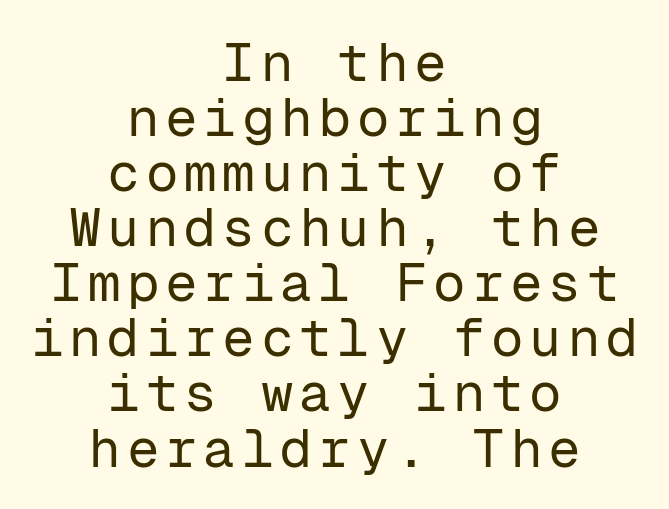
The image shows 54 px regular-weight sans-serif type, upright, monospaced; set centered, tight line spacing (1.02x), not underlined; low stroke contrast and a medium x-height.
